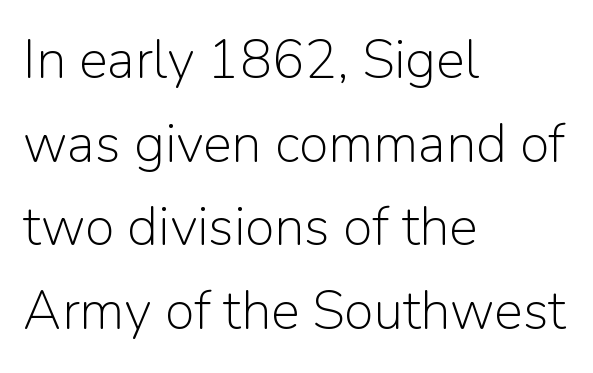
{"serif": "no", "italic": "no", "bold": "no", "weight": "light", "width": "normal", "stroke_contrast": "low", "x_height": "medium", "monospaced": "no", "underline": "no", "align": "left", "line_spacing": "normal", "line_spacing_ratio": 1.55, "letter_spacing": "normal", "letter_spacing_em": 0.0, "glyph_px": 54}
